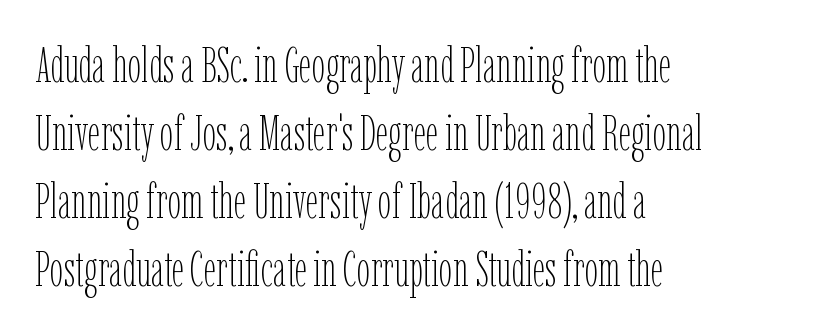
{"italic": "no", "bold": "no", "weight": "thin", "width": "condensed", "stroke_contrast": "low", "x_height": "medium", "monospaced": "no", "underline": "no", "align": "left", "line_spacing": "normal", "line_spacing_ratio": 1.39, "letter_spacing": "normal", "letter_spacing_em": 0.0, "glyph_px": 49}
